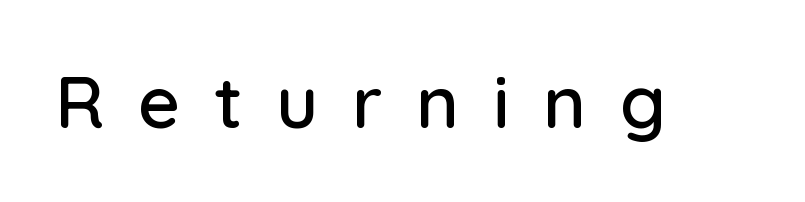
Underlining? Definitely not there. Serifs: no, the terminals of the letterforms are clean. Inter-character spacing is expanded well beyond the font's built-in metrics. Is this a fixed-width face? No — the glyphs have proportional, varying widths. The font's upright variant was chosen for this text.
